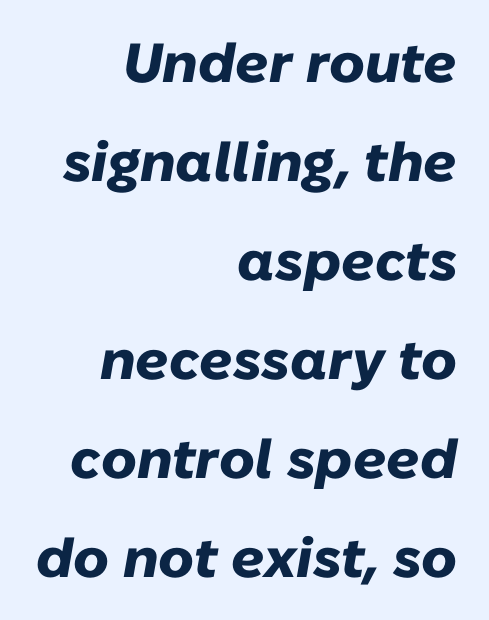
Q: Is the text bold? A: Yes.
Q: Is the text italic (slanted)? A: Yes, it leans right by about 10 degrees.
Q: Is the text underlined? A: No.
Q: How is the paragraph aligned? A: Right-aligned.
Q: Is the spacing between letters normal or unusually wide? A: Normal.
Q: Width (condensed, normal, or wide)? A: Normal.
Q: Stroke contrast? A: Low.
Q: x-height? A: Medium.
Q: Monospaced? A: No.
